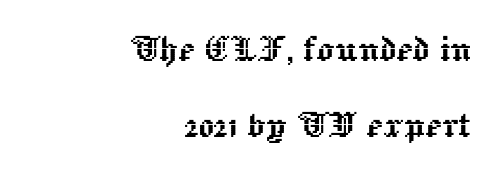
The image shows 44 px text type, upright; set right-aligned, line spacing 1.72x, normal letter spacing, not underlined; a medium x-height.
